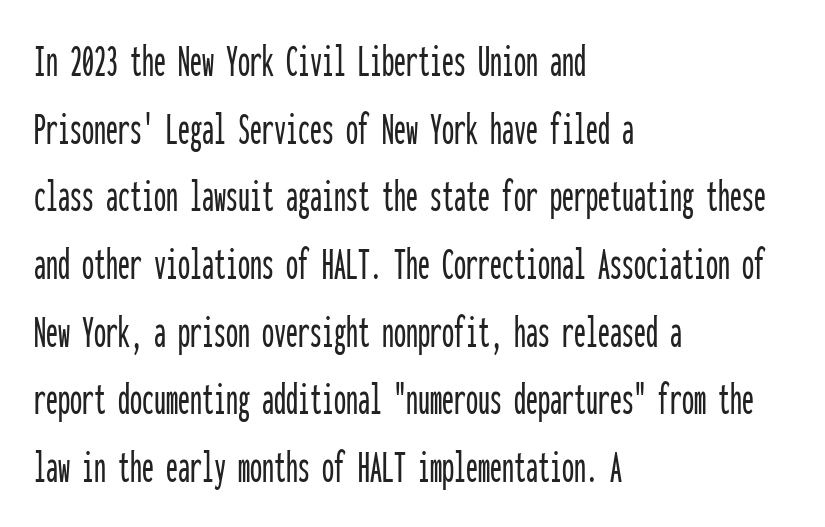
The image shows 48 px condensed sans-serif type, upright, monospaced; set left-aligned, normal line spacing (1.41x), normal letter spacing, not underlined; low stroke contrast and a medium x-height.
